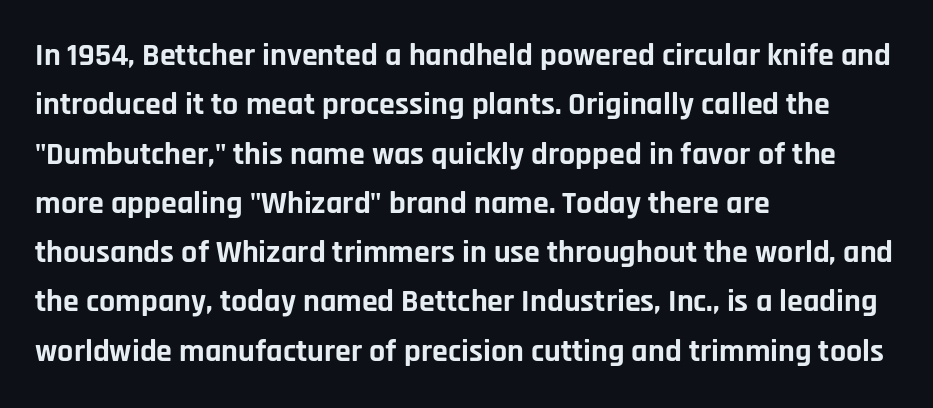
{"serif": "no", "italic": "no", "bold": "yes", "weight": "bold", "width": "normal", "stroke_contrast": "low", "x_height": "large", "monospaced": "no", "underline": "no", "align": "left", "line_spacing": "normal", "line_spacing_ratio": 1.54, "letter_spacing": "normal", "letter_spacing_em": 0.0, "glyph_px": 32}
